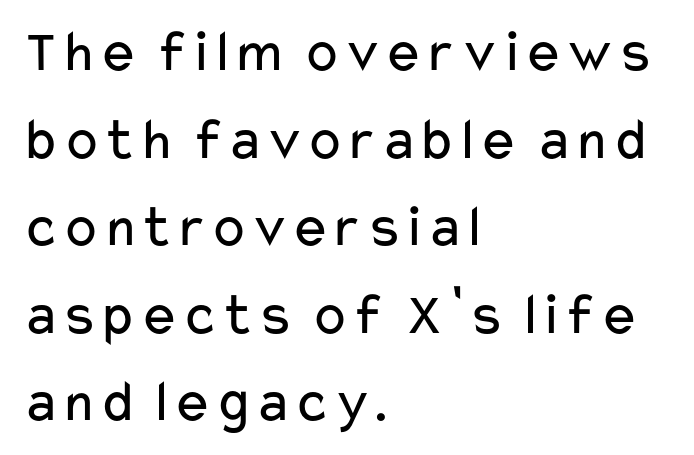
Q: Is the text bold? A: No.
Q: Is the text italic (slanted)? A: No, it is upright.
Q: Is the typeface a serif or a sans-serif typeface? A: Sans-serif.
Q: Is the text underlined? A: No.
Q: How is the paragraph aligned? A: Left-aligned.
Q: Is the spacing between letters normal or unusually wide? A: Normal.
Q: Is the spacing between lines tight, normal or loose? A: Normal.
Q: Width (condensed, normal, or wide)? A: Wide.
Q: Stroke contrast? A: Low.
Q: x-height? A: Medium.
Q: Monospaced? A: No.
